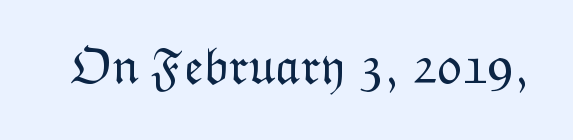
Heft: none added — not bold. Observe the ordinary spacing: letters are neighbours, not strangers. No word sits above an underline. The passage shown is typed in a proportional face where columns would drift.
